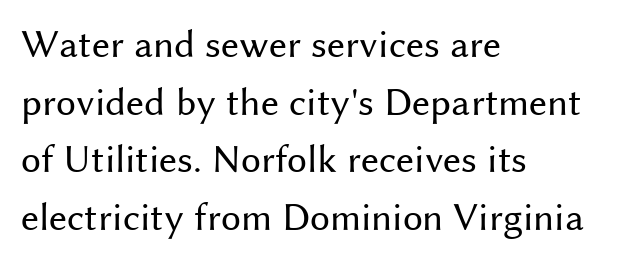
Line beginnings align vertically; line endings do not. The characters display no serif detailing; their extremities are plain. The face used here is proportionally spaced, like ordinary book or web type. Rule under the text: the space is simply empty. Is the type heavy? It reads as light-to-regular instead. Each new line begins a customary step beneath the previous one.
